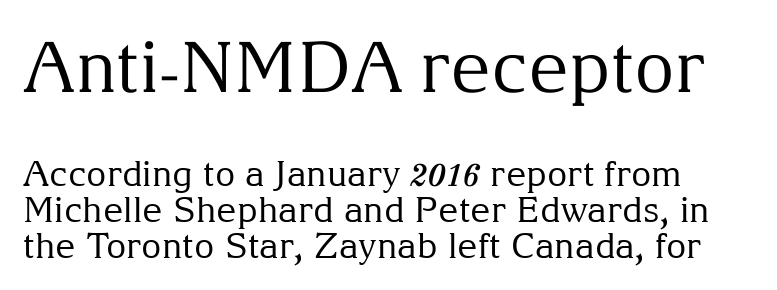
Do the characters align in a grid? No, the font is proportional. A typesetter would call this leading minimal, almost set solid. Caption: upper text group enlarged, lower text group reduced. Old-style or modern, the face here clearly has serifs. Tracking here is standard; glyphs follow each other at the usual distance.
